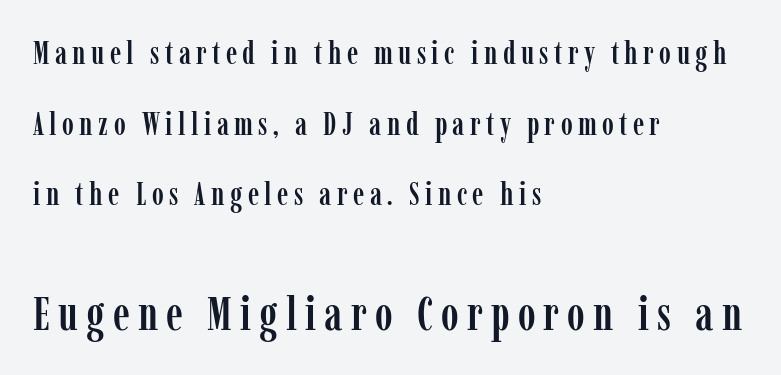
{"serif": "yes", "italic": "no", "width": "condensed", "stroke_contrast": "low", "x_height": "medium", "monospaced": "no", "underline": "no", "align": "left", "line_spacing": "loose", "line_spacing_ratio": 2.21, "larger_block": "second", "size_ratio": 1.5, "glyph_px": 48}
